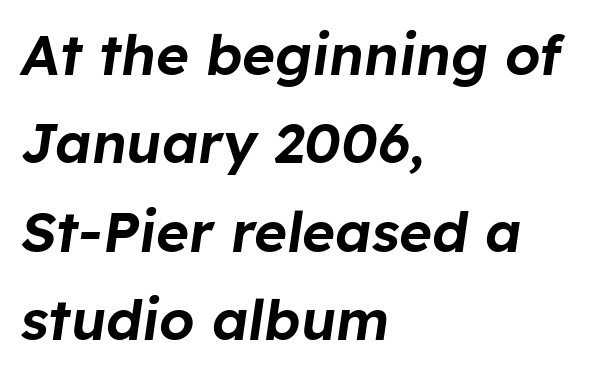
{"italic": "yes", "lean": "right", "slant_degrees": 8, "width": "normal", "stroke_contrast": "low", "x_height": "medium", "monospaced": "no", "underline": "no", "align": "left", "line_spacing": "normal", "line_spacing_ratio": 1.58, "letter_spacing": "normal", "letter_spacing_em": 0.0, "glyph_px": 56}
